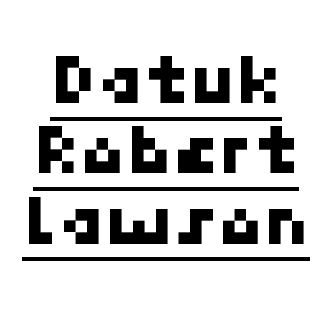
Honestly, the rows look squashed on top of each other. Check the space under the baseline: a stroke is drawn there. I'd call this a sans setting — the letters go barefoot. This sample uses plain, unmodified letter spacing.
